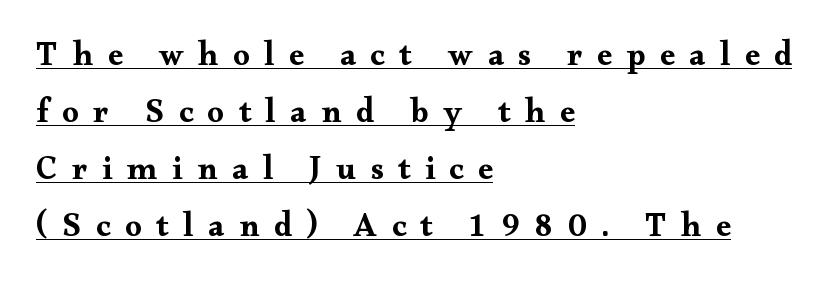
Is there an underline? Yes — a line sits under the letters. The letters are spread apart with noticeably loose tracking. It's the straight-up-and-down kind of type. A typesetter would label this face a serif.
